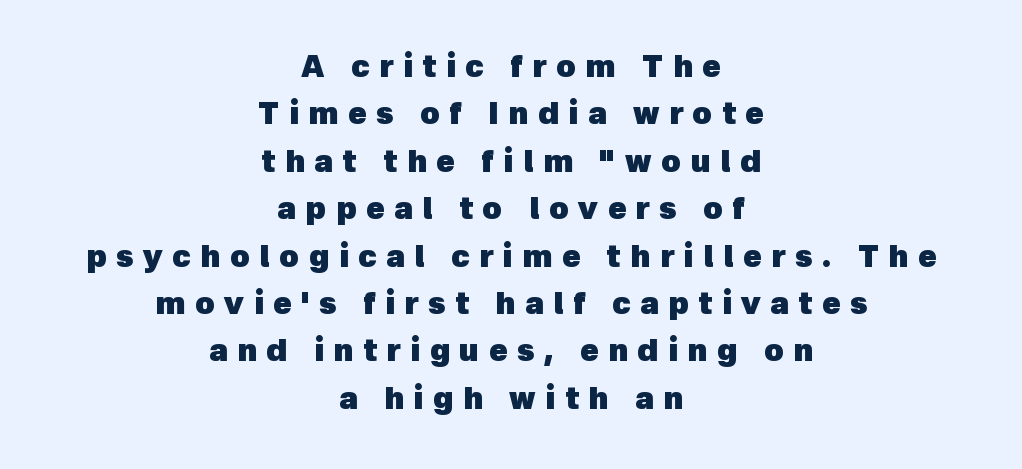
Q: Is the text bold? A: Yes.
Q: Is the typeface a serif or a sans-serif typeface? A: Sans-serif.
Q: Is the text underlined? A: No.
Q: How is the paragraph aligned? A: Centered.
Q: Is the spacing between letters normal or unusually wide? A: Unusually wide.
Q: Is the spacing between lines tight, normal or loose? A: Normal.
Q: Width (condensed, normal, or wide)? A: Normal.
Q: x-height? A: Medium.
Q: Monospaced? A: No.
